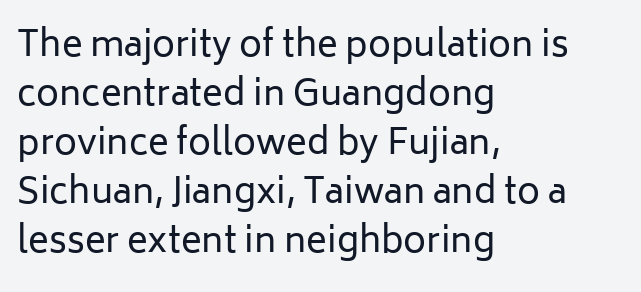
The image shows 35 px regular-weight sans-serif type, upright; set left-aligned, normal line spacing (1.4x), normal letter spacing, not underlined; low stroke contrast and a medium x-height.
